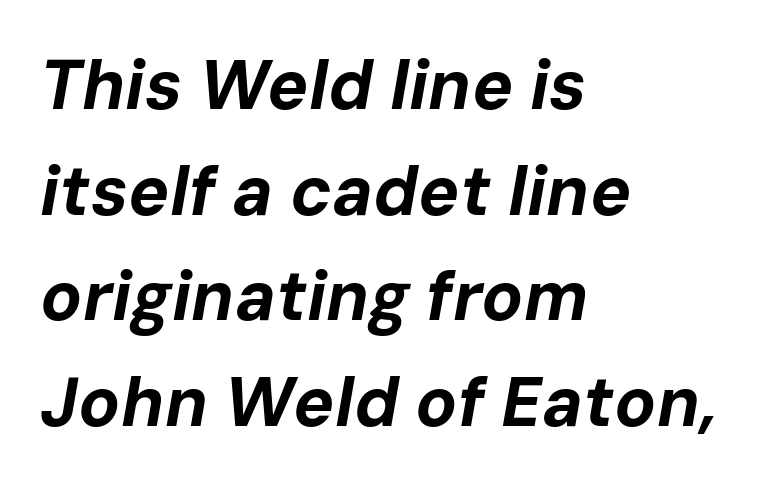
The font is running at its bold setting. Any mark beneath the type? The region is blank. Words appear dense and cohesive because spacing is normal. Casual observation: everything's shoved over to the left. Looking at the ascenders, they clearly lean. Horizontal bands of white between lines are of average thickness.
